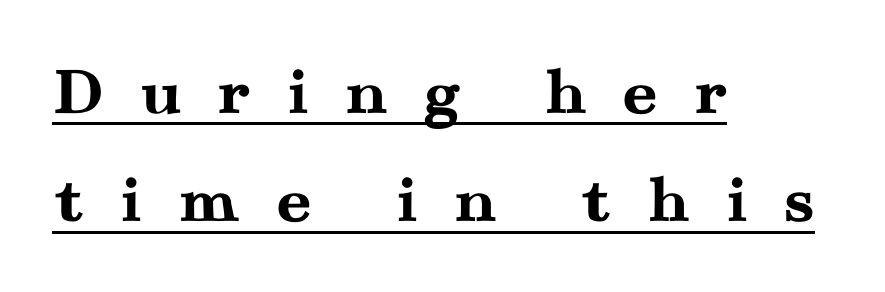
{"serif": "yes", "italic": "no", "bold": "yes", "weight": "semibold", "width": "wide", "stroke_contrast": "medium", "x_height": "small", "monospaced": "no", "underline": "yes", "align": "left", "line_spacing": "normal", "line_spacing_ratio": 1.55, "letter_spacing": "wide", "letter_spacing_em": 0.49, "glyph_px": 70}
